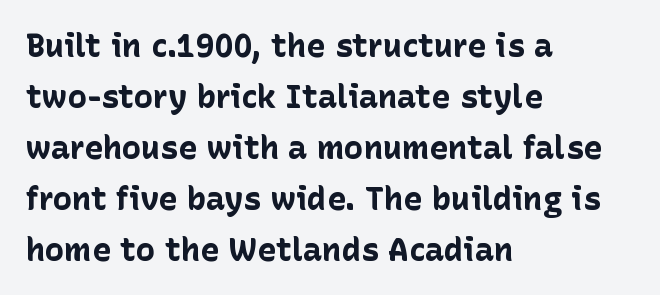
Each new line begins a customary step beneath the previous one. Serifs: no, the terminals of the letterforms are clean. Character widths vary here, with narrow letters taking less room than wide ones. Italic? Not at all — the glyphs are vertical.
